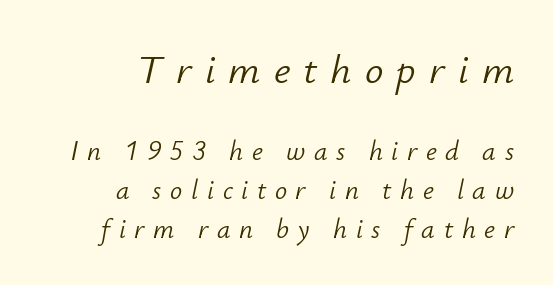
There is plenty of visible air inserted between adjacent glyphs. Note the varied advance widths — an 'i' is clearly narrower than an 'm'. Students, observe: this is what conventionally led text looks like. The rendering anchors every line to the right-hand side. Is the stroke heavy? The answer is a plain regular-or-lighter. Size hierarchy here favors the leading block over the trailing one.
